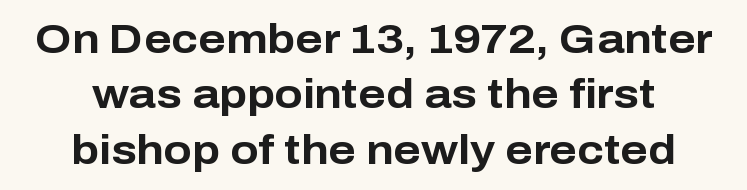
The image shows 41 px bold sans-serif type, upright; set centered, normal line spacing (1.35x), normal letter spacing, not underlined; low stroke contrast and a medium x-height.
